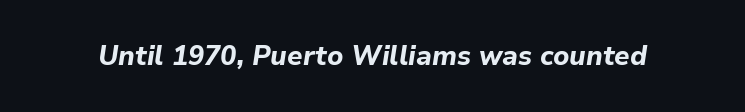
{"italic": "yes", "lean": "right", "slant_degrees": 9, "bold": "yes", "underline": "no", "letter_spacing": "normal", "letter_spacing_em": 0.0, "glyph_px": 27}
